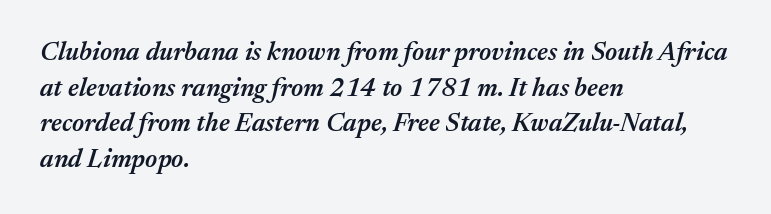
Q: Is the text bold? A: Semi-bold.
Q: Is the text italic (slanted)? A: Yes, it leans right by about 17 degrees.
Q: Is the text underlined? A: No.
Q: How is the paragraph aligned? A: Left-aligned.
Q: Is the spacing between letters normal or unusually wide? A: Normal.
Q: Is the spacing between lines tight, normal or loose? A: Normal.
